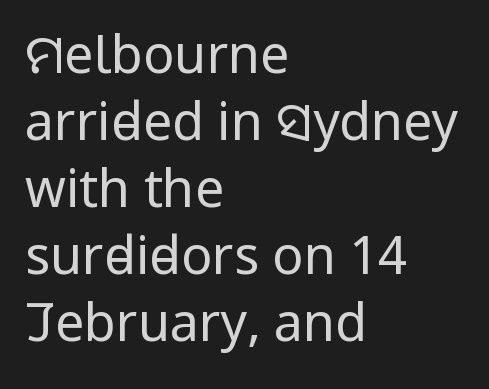
Q: Is the text bold? A: No.
Q: Is the text italic (slanted)? A: No, it is upright.
Q: Is the typeface a serif or a sans-serif typeface? A: Sans-serif.
Q: Is the text underlined? A: No.
Q: How is the paragraph aligned? A: Left-aligned.
Q: Is the spacing between letters normal or unusually wide? A: Normal.
Q: Is the spacing between lines tight, normal or loose? A: Normal.
Q: Width (condensed, normal, or wide)? A: Condensed.
Q: Stroke contrast? A: Low.
Q: x-height? A: Large.
Q: Monospaced? A: No.
